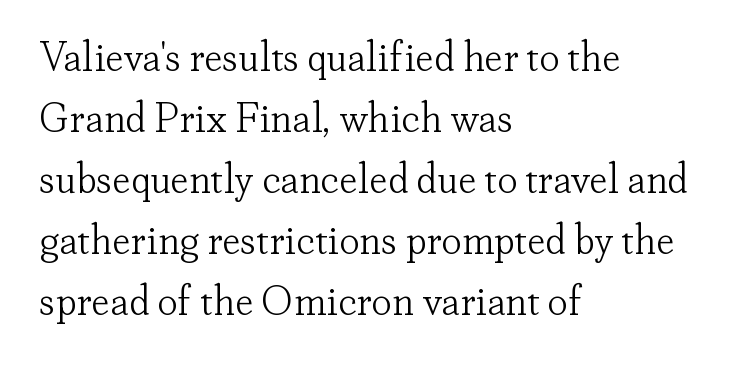
{"serif": "yes", "italic": "no", "bold": "no", "weight": "light", "width": "normal", "stroke_contrast": "low", "x_height": "small", "monospaced": "no", "underline": "no", "align": "left", "line_spacing": "normal", "line_spacing_ratio": 1.49, "letter_spacing": "normal", "letter_spacing_em": 0.0, "glyph_px": 41}
